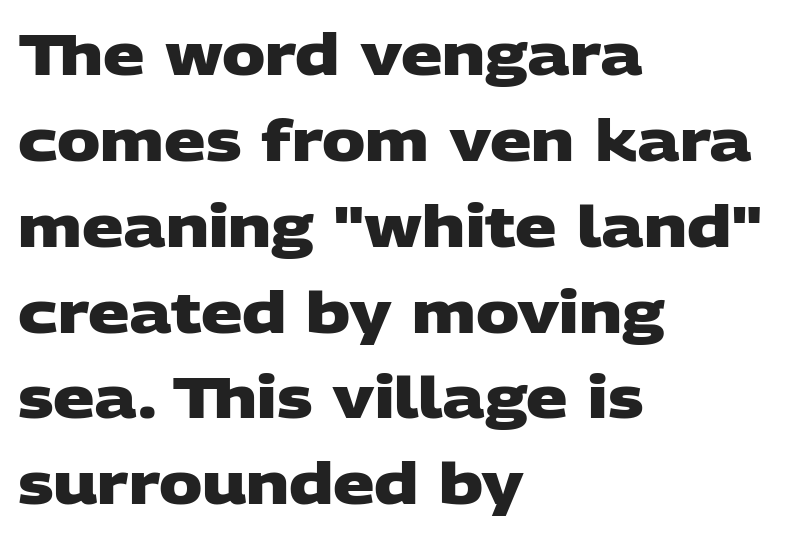
The image shows 58 px heavy, wide sans-serif type; set left-aligned, normal line spacing (1.48x), normal letter spacing, not underlined; low stroke contrast and a large x-height.
